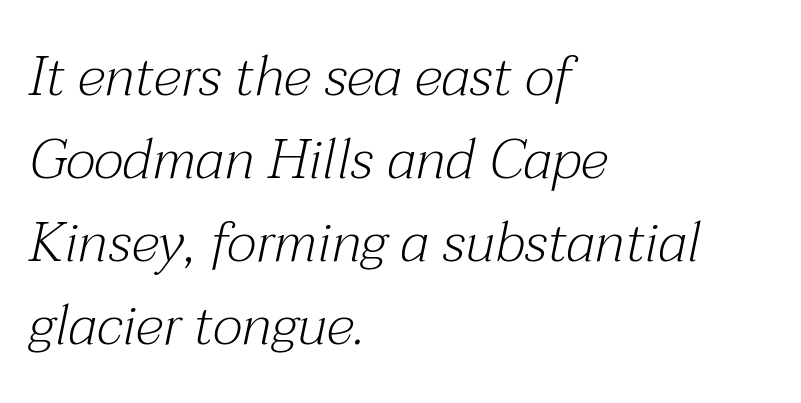
{"serif": "yes", "italic": "yes", "lean": "right", "slant_degrees": 12, "bold": "no", "weight": "light", "width": "normal", "stroke_contrast": "medium", "x_height": "medium", "monospaced": "no", "underline": "no", "align": "left", "line_spacing": "normal", "line_spacing_ratio": 1.48, "letter_spacing": "normal", "letter_spacing_em": 0.0, "glyph_px": 56}
